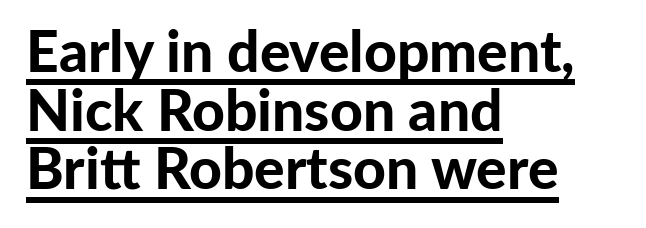
Vertically, the passage feels compressed, each row crowding the next. In terms of letterspacing, this is plain default setting. The specimen reads as upright at a glance. Students, this is bold: see how much ink each stroke carries. Stroke terminals: plain, sans-serif. Underlined type.
